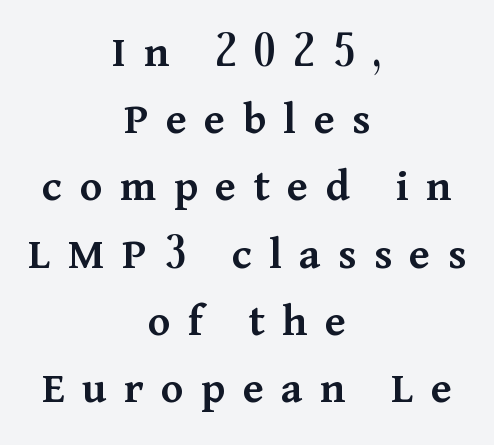
{"serif": "yes", "italic": "no", "bold": "semi", "weight": "semibold", "width": "normal", "stroke_contrast": "medium", "x_height": "medium", "monospaced": "no", "underline": "no", "align": "center", "line_spacing": "normal", "line_spacing_ratio": 1.43, "letter_spacing": "wide", "letter_spacing_em": 0.37, "glyph_px": 47}
